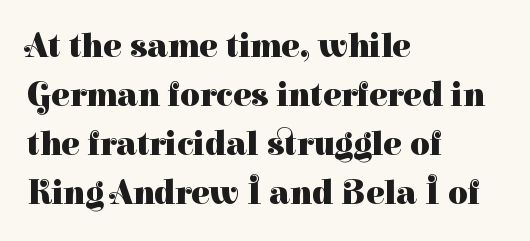
Q: Is the text bold? A: Yes.
Q: Is the text italic (slanted)? A: No, it is upright.
Q: Is the typeface a serif or a sans-serif typeface? A: Serif.
Q: Is the text underlined? A: No.
Q: How is the paragraph aligned? A: Left-aligned.
Q: Is the spacing between letters normal or unusually wide? A: Normal.
Q: Is the spacing between lines tight, normal or loose? A: Normal.
Q: Width (condensed, normal, or wide)? A: Normal.
Q: Stroke contrast? A: High.
Q: x-height? A: Medium.
Q: Monospaced? A: No.
